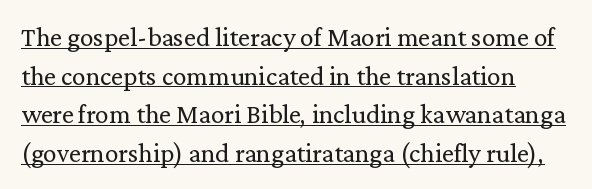
{"italic": "no", "bold": "no", "underline": "yes", "align": "left", "line_spacing": "normal", "line_spacing_ratio": 1.43, "letter_spacing": "normal", "letter_spacing_em": 0.0, "glyph_px": 27}
